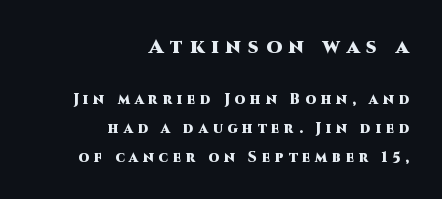
The image shows 20 px bold type, upright; set right-aligned, loose line spacing (2.07x), unusually wide letter spacing (+0.35 em), not underlined; the first (top) block is 1.43x larger.
